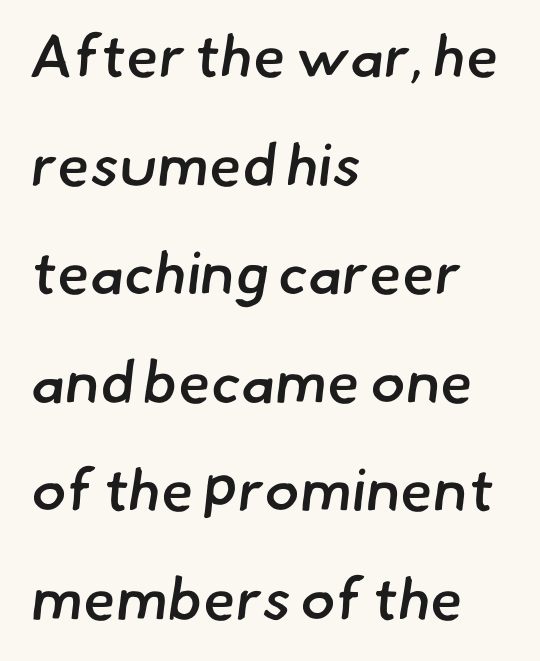
Honestly, the letter spacing is just normal — you wouldn't notice it. Is this a fixed-width face? No — the glyphs have proportional, varying widths. Typeset ragged right — the left edge is the straight one. Check under the words: just untouched page. Bold? Not quite — semibold, heavier than regular but stopping short.
